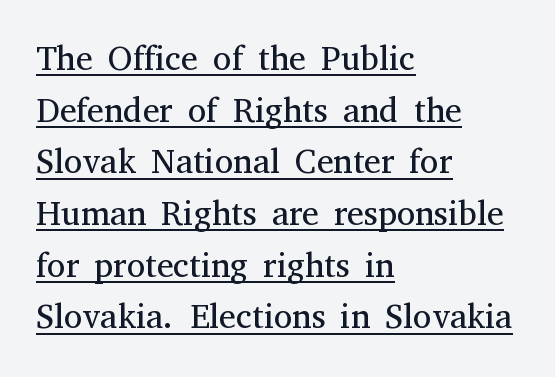
Q: Is the text bold? A: No.
Q: Is the text italic (slanted)? A: No, it is upright.
Q: Is the typeface a serif or a sans-serif typeface? A: Serif.
Q: Is the text underlined? A: Yes.
Q: How is the paragraph aligned? A: Left-aligned.
Q: Is the spacing between letters normal or unusually wide? A: Normal.
Q: Is the spacing between lines tight, normal or loose? A: Normal.
Q: Width (condensed, normal, or wide)? A: Normal.
Q: Stroke contrast? A: Medium.
Q: x-height? A: Medium.
Q: Monospaced? A: No.
